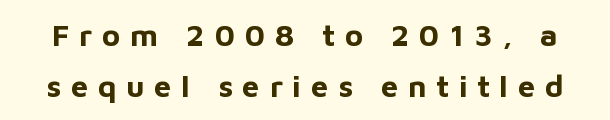
Q: Is the text bold? A: Yes.
Q: Is the text italic (slanted)? A: No, it is upright.
Q: Is the typeface a serif or a sans-serif typeface? A: Sans-serif.
Q: Is the text underlined? A: No.
Q: Is the spacing between letters normal or unusually wide? A: Unusually wide.
Q: Is the spacing between lines tight, normal or loose? A: Normal.
Q: Width (condensed, normal, or wide)? A: Normal.
Q: Stroke contrast? A: Low.
Q: x-height? A: Medium.
Q: Monospaced? A: No.
